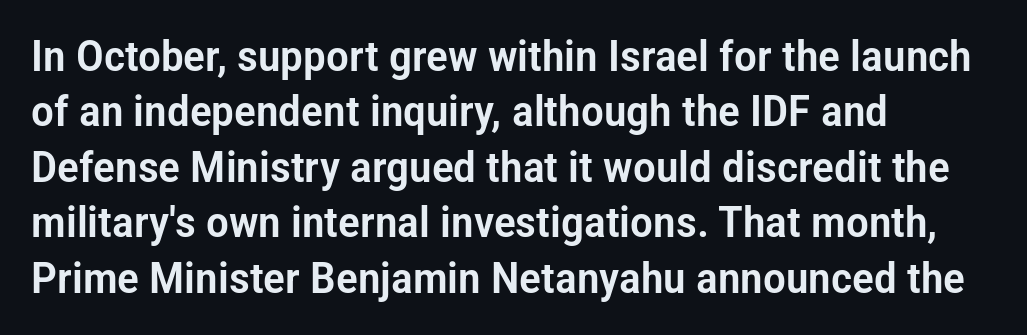
{"serif": "no", "italic": "no", "width": "condensed", "stroke_contrast": "low", "x_height": "medium", "monospaced": "no", "underline": "no", "align": "left", "line_spacing": "normal", "line_spacing_ratio": 1.29, "letter_spacing": "normal", "letter_spacing_em": 0.0, "glyph_px": 43}
